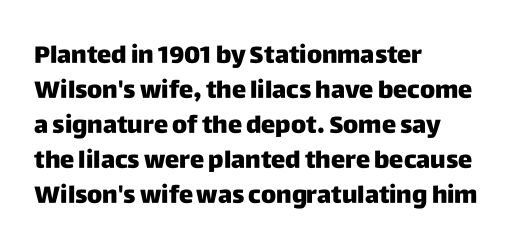
Q: Is the text bold? A: Yes.
Q: Is the text italic (slanted)? A: No, it is upright.
Q: Is the text underlined? A: No.
Q: How is the paragraph aligned? A: Left-aligned.
Q: Is the spacing between letters normal or unusually wide? A: Normal.
Q: Is the spacing between lines tight, normal or loose? A: Normal.
